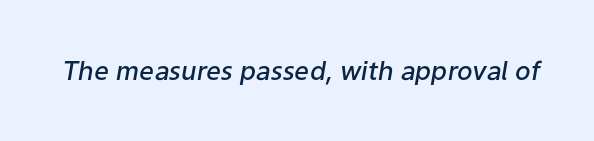
Notice how the stems are inclined rather than vertical — that's the hallmark of italics. Students, note that the glyphs here touch the page at normal intervals. The rendering uses a semibold face; strokes are thickened but not to full bold. The foot of each line stays bare and open.
